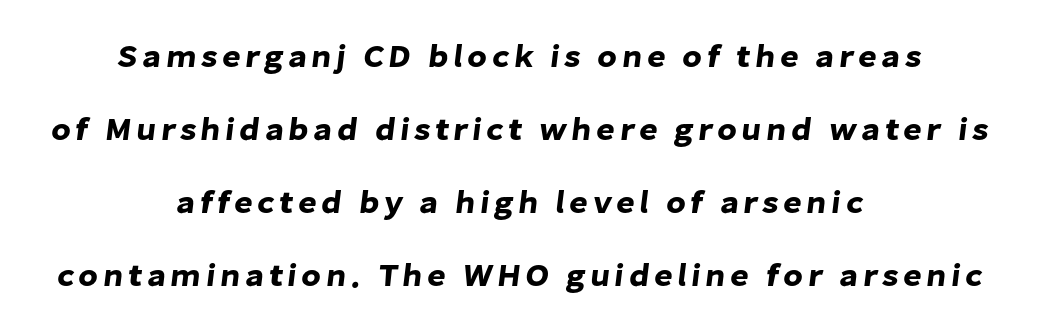
The image shows 32 px sans-serif type; set centered, loose line spacing (2.28x), not underlined; low stroke contrast and a medium x-height.
